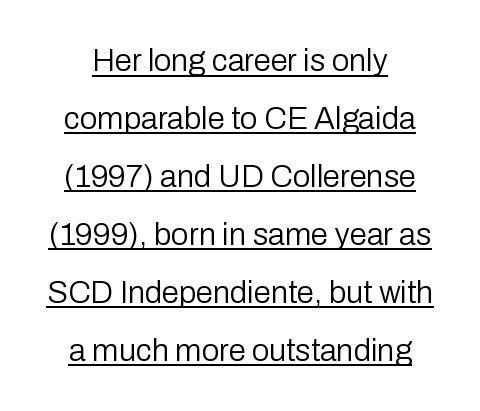
{"serif": "no", "italic": "no", "bold": "no", "weight": "regular", "width": "normal", "stroke_contrast": "low", "x_height": "medium", "monospaced": "no", "underline": "yes", "line_spacing_ratio": 1.87, "letter_spacing": "normal", "letter_spacing_em": 0.0, "glyph_px": 31}
